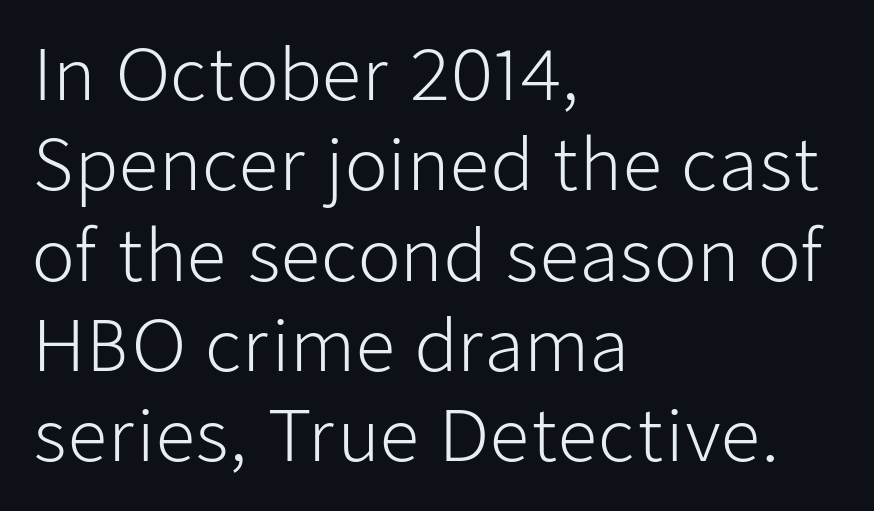
In terms of posture, this sample is upright. Each letter keeps its own natural width here, so spacing adapts to shape. Has an underline been added? It has not. Summary of vertical rhythm: regular, with standard interline spacing. No feet cap the strokes, marking this as sans-serif type. Words appear dense and cohesive because spacing is normal.
